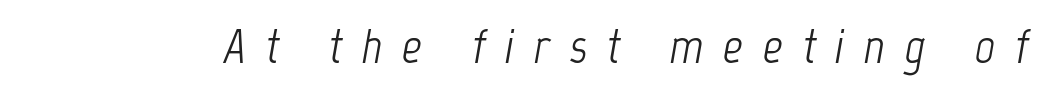
Honestly, there is no underline to notice here at all. There is plenty of visible air inserted between adjacent glyphs. You could not count columns in this text — the font is proportionally spaced. Style check: oblique. On a weight scale, this lands at 450 or below.
